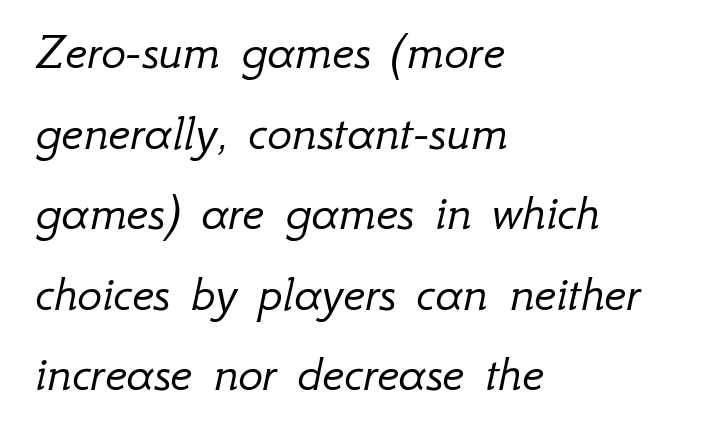
Q: Is the text bold? A: No.
Q: Is the text italic (slanted)? A: Yes, it leans right by about 12 degrees.
Q: Is the text underlined? A: No.
Q: How is the paragraph aligned? A: Left-aligned.
Q: Is the spacing between letters normal or unusually wide? A: Normal.
Q: Is the spacing between lines tight, normal or loose? A: Normal.
Q: Width (condensed, normal, or wide)? A: Normal.
Q: Stroke contrast? A: Low.
Q: x-height? A: Small.
Q: Monospaced? A: No.
